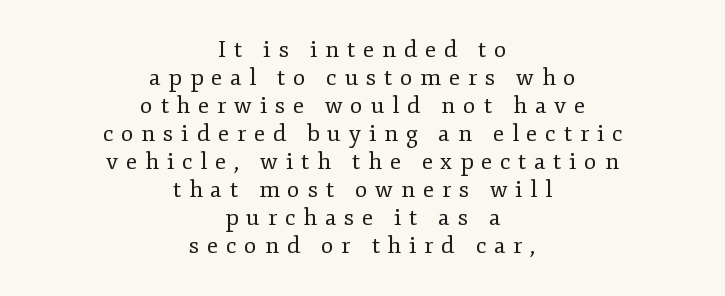
Q: Is the text bold? A: No.
Q: Is the text italic (slanted)? A: No, it is upright.
Q: Is the text underlined? A: No.
Q: How is the paragraph aligned? A: Centered.
Q: Is the spacing between letters normal or unusually wide? A: Unusually wide.
